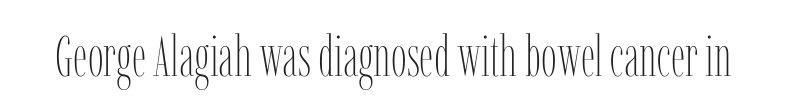
{"italic": "no", "bold": "no", "weight": "thin", "width": "condensed", "stroke_contrast": "low", "x_height": "medium", "monospaced": "no", "underline": "no", "letter_spacing": "normal", "letter_spacing_em": 0.0, "glyph_px": 56}
